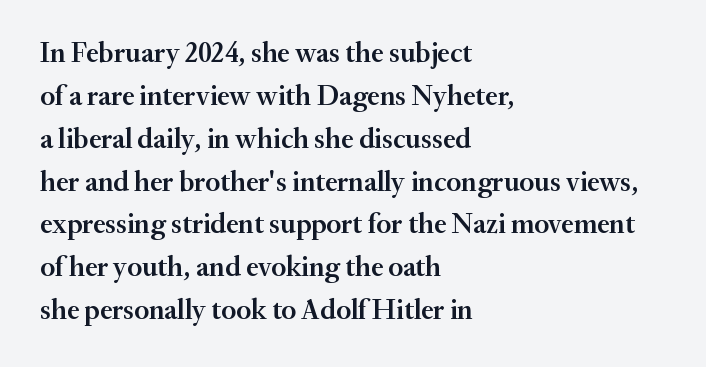
The image shows 28 px semibold serif type, upright; set left-aligned, normal line spacing (1.53x), normal letter spacing, not underlined; medium stroke contrast and a small x-height.
